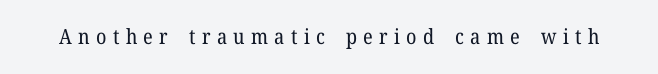
The image shows 21 px text type, upright; set unusually wide letter spacing (+0.3 em), not underlined.
